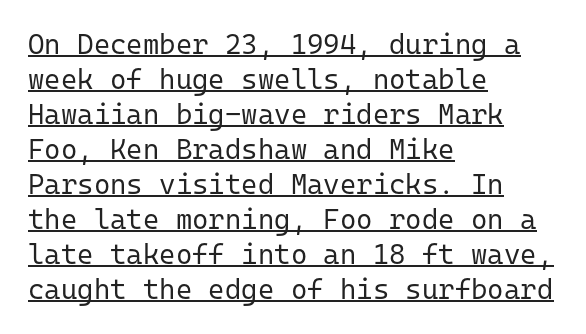
Q: Is the text bold? A: No.
Q: Is the text italic (slanted)? A: No, it is upright.
Q: Is the typeface a serif or a sans-serif typeface? A: Sans-serif.
Q: Is the text underlined? A: Yes.
Q: How is the paragraph aligned? A: Left-aligned.
Q: Is the spacing between letters normal or unusually wide? A: Normal.
Q: Is the spacing between lines tight, normal or loose? A: Normal.
Q: Width (condensed, normal, or wide)? A: Normal.
Q: Stroke contrast? A: Low.
Q: x-height? A: Medium.
Q: Monospaced? A: Yes.
